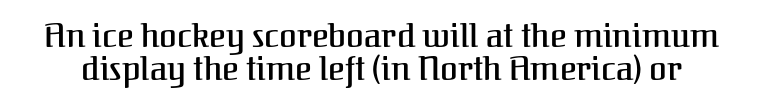
This sample has the flowing, uneven cadence of proportional lettering. Stroke terminals: seriffed. Tracking here is standard; glyphs follow each other at the usual distance. Plain, unruled lines of type. Regarding leading, the lines here are crowded together.
